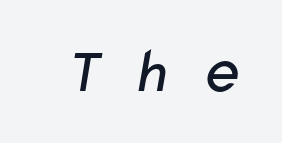
{"serif": "no", "bold": "no", "weight": "regular", "width": "wide", "stroke_contrast": "low", "x_height": "medium", "monospaced": "no", "underline": "no", "letter_spacing": "wide", "letter_spacing_em": 0.41, "glyph_px": 65}
